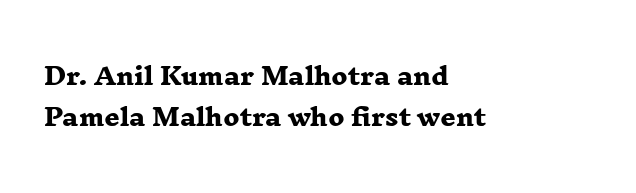
{"bold": "yes", "underline": "no", "align": "left", "line_spacing_ratio": 1.71, "letter_spacing": "normal", "letter_spacing_em": 0.0, "glyph_px": 24}
